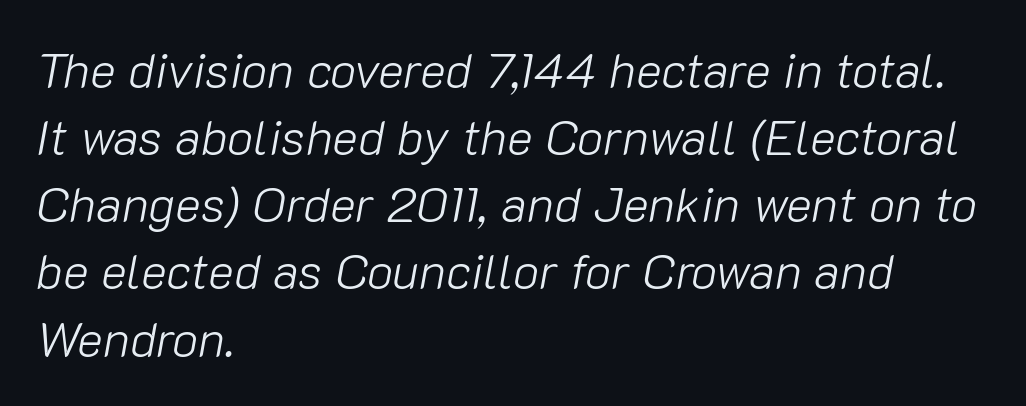
The image shows 49 px light type, italic (leaning right); set left-aligned, normal line spacing (1.37x), normal letter spacing, not underlined; low stroke contrast and a medium x-height.
